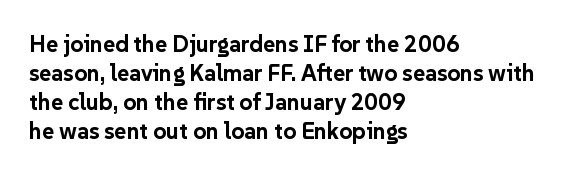
{"italic": "no", "bold": "yes", "underline": "no", "align": "left", "line_spacing": "normal", "line_spacing_ratio": 1.26, "letter_spacing": "normal", "letter_spacing_em": 0.0, "glyph_px": 23}
